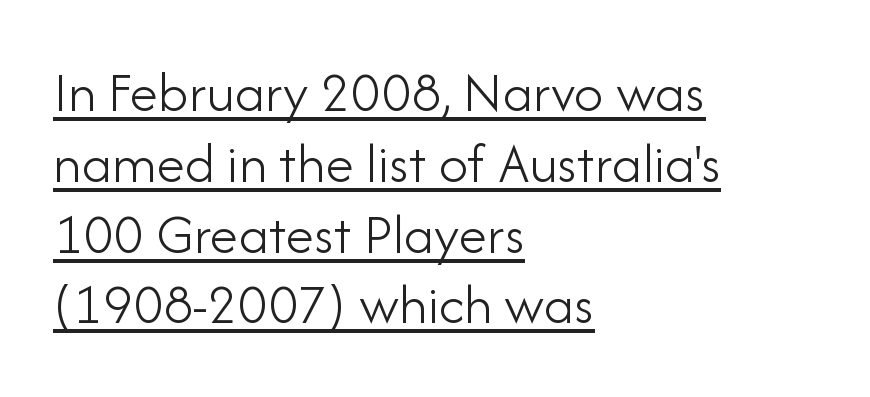
Nope, no serifs anywhere on these letters. If you drew a ruler down the left edge, every line would touch it. You can tell it's not italic because the verticals are truly vertical. Notice how a bar underscores the lettering throughout. The strokes carry an ordinary text weight at most. The face used here is proportionally spaced, like ordinary book or web type.
